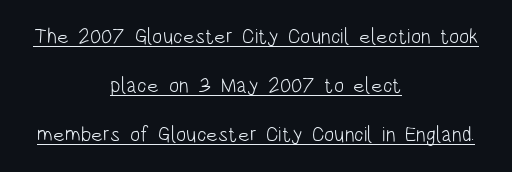
The image shows 21 px text type, upright; set centered, loose line spacing (2.33x), normal letter spacing, underlined.
